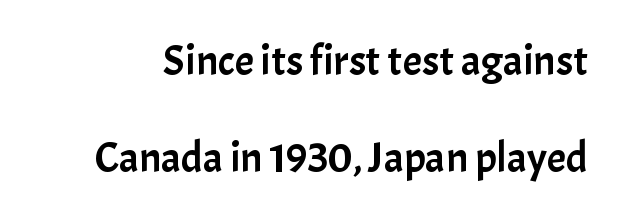
Q: Is the text italic (slanted)? A: No, it is upright.
Q: Is the typeface a serif or a sans-serif typeface? A: Sans-serif.
Q: Is the text underlined? A: No.
Q: Is the spacing between letters normal or unusually wide? A: Normal.
Q: Is the spacing between lines tight, normal or loose? A: Loose.
Q: Width (condensed, normal, or wide)? A: Normal.
Q: Stroke contrast? A: Low.
Q: x-height? A: Medium.
Q: Monospaced? A: No.
